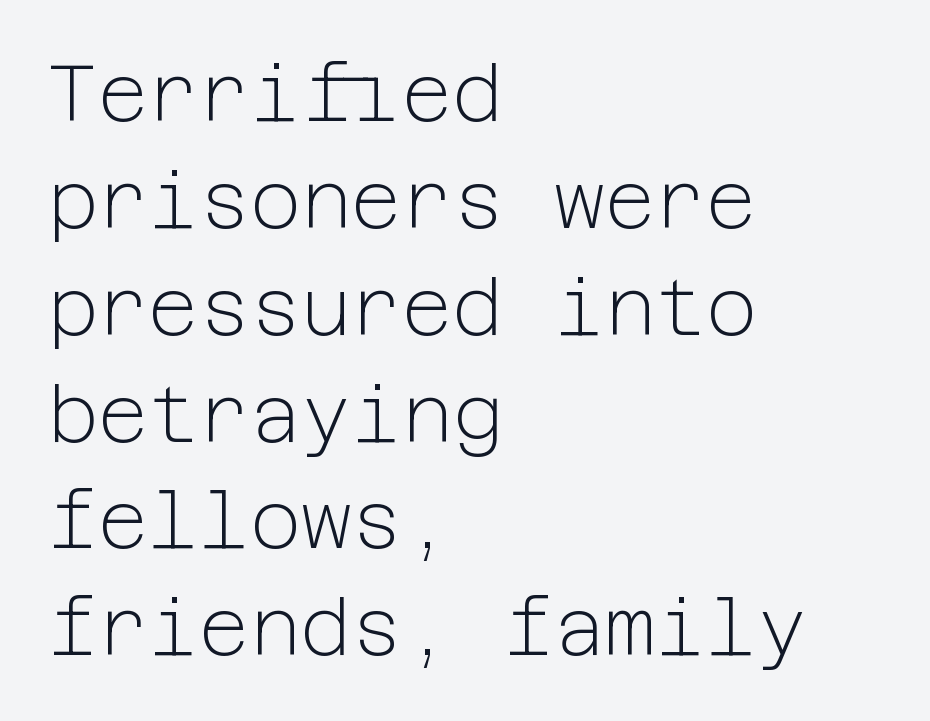
The image shows 78 px light sans-serif type, upright; set left-aligned, normal line spacing (1.37x), normal letter spacing, not underlined; low stroke contrast and a medium x-height.
